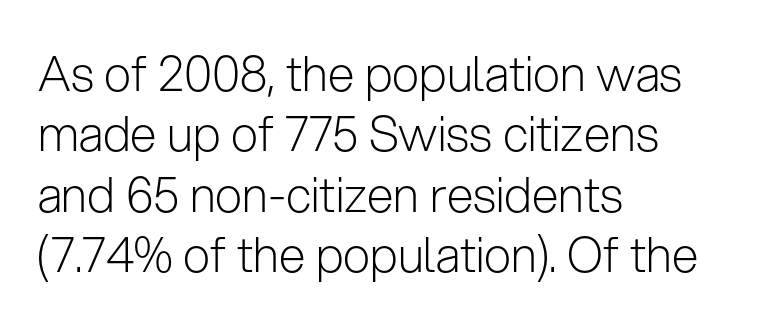
{"serif": "no", "italic": "no", "bold": "no", "weight": "light", "width": "normal", "stroke_contrast": "low", "x_height": "medium", "monospaced": "no", "underline": "no", "align": "left", "line_spacing": "normal", "line_spacing_ratio": 1.26, "letter_spacing": "normal", "letter_spacing_em": 0.0, "glyph_px": 48}
